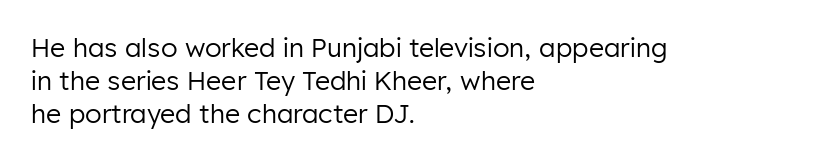
{"italic": "no", "bold": "no", "underline": "no", "align": "left", "line_spacing": "normal", "line_spacing_ratio": 1.26, "letter_spacing": "normal", "letter_spacing_em": 0.0, "glyph_px": 26}
